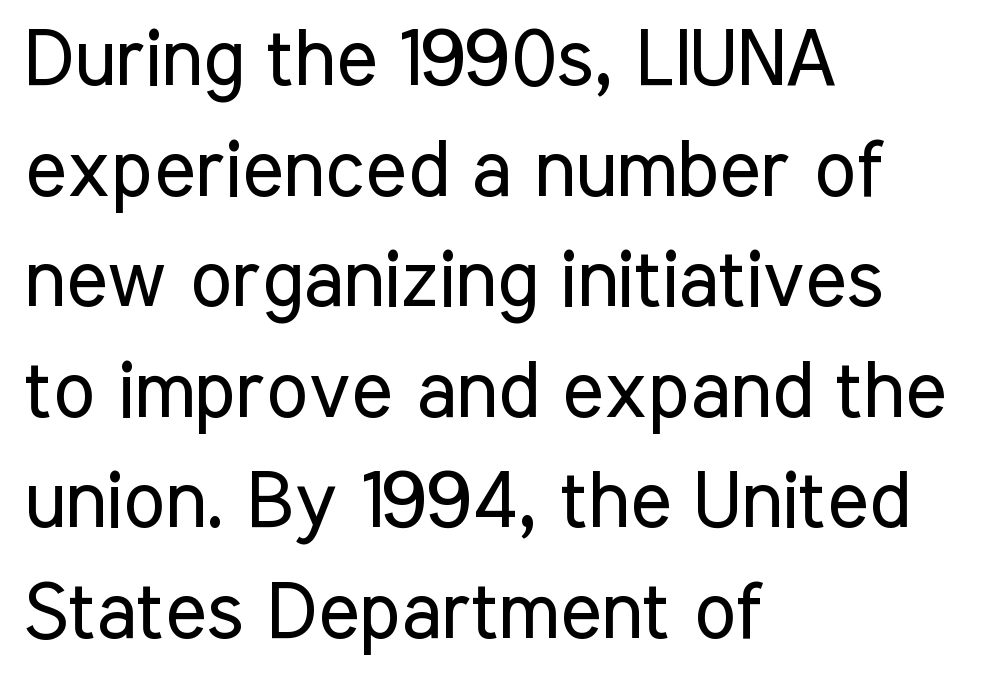
The strip under each line holds only bare page. Weight class: somewhere from thin through regular. I'd call this a sans setting — the letters go barefoot. A typesetter would call this leading conventional body-copy spacing. Students, note that the glyphs here touch the page at normal intervals. Is this a fixed-width face? No — the glyphs have proportional, varying widths.
